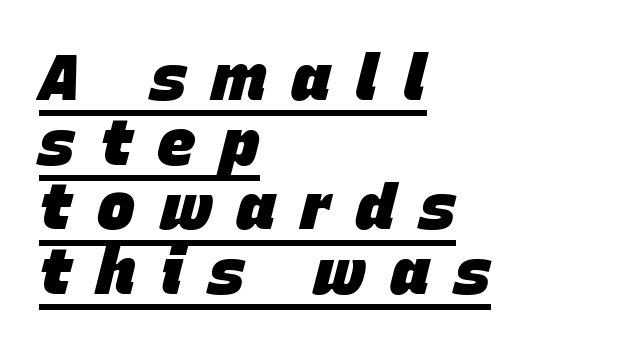
The image shows 64 px heavy type, italic (leaning right); set left-aligned, tight line spacing (1.01x), unusually wide letter spacing (+0.4 em), underlined; low stroke contrast and a large x-height.
